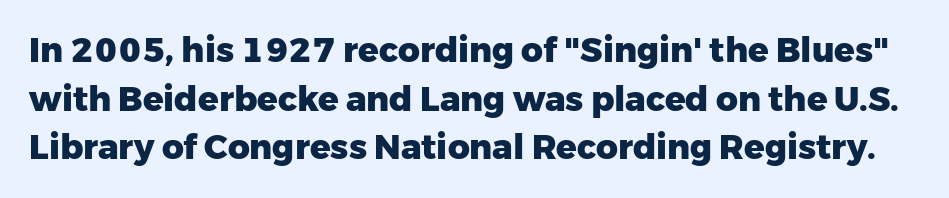
{"serif": "no", "italic": "no", "bold": "yes", "weight": "heavy", "width": "normal", "stroke_contrast": "low", "x_height": "medium", "monospaced": "no", "underline": "no", "line_spacing": "normal", "line_spacing_ratio": 1.43, "letter_spacing": "normal", "letter_spacing_em": 0.0, "glyph_px": 34}
